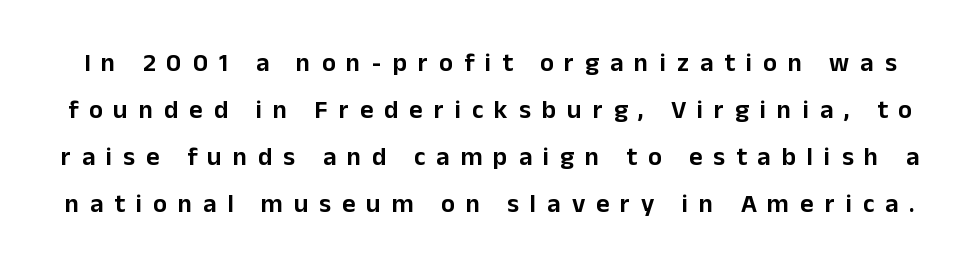
You can tell it's not italic because the verticals are truly vertical. The tracking jumps out immediately: characters are airy and widely separated. Underline: absent.
